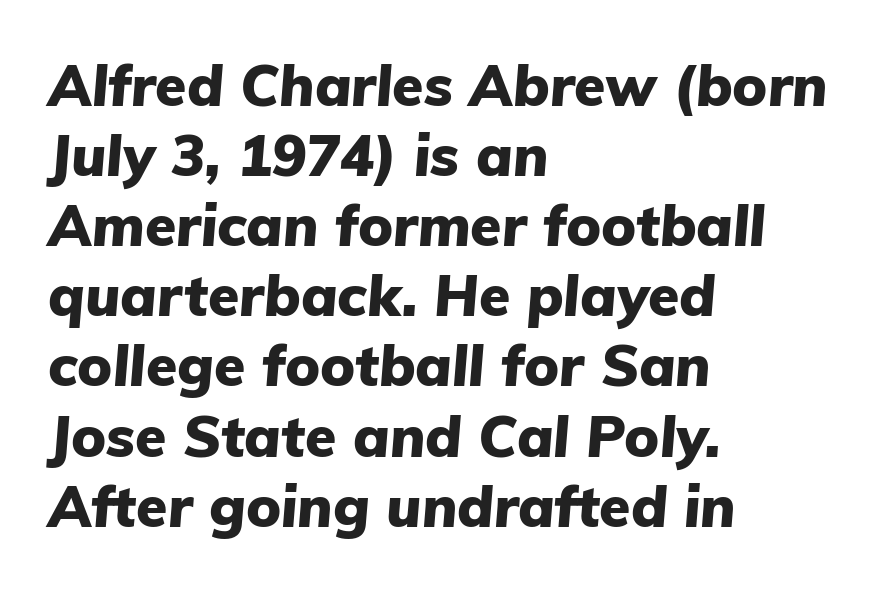
Q: Is the text bold? A: Yes.
Q: Is the text italic (slanted)? A: Yes, it leans right by about 5 degrees.
Q: Is the text underlined? A: No.
Q: How is the paragraph aligned? A: Left-aligned.
Q: Is the spacing between letters normal or unusually wide? A: Normal.
Q: Width (condensed, normal, or wide)? A: Normal.
Q: Stroke contrast? A: Low.
Q: x-height? A: Medium.
Q: Monospaced? A: No.
